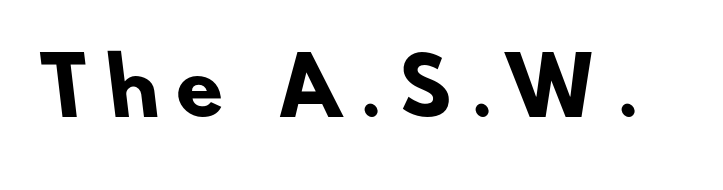
Q: Is the text bold? A: Yes.
Q: Is the typeface a serif or a sans-serif typeface? A: Sans-serif.
Q: Is the text underlined? A: No.
Q: Is the spacing between letters normal or unusually wide? A: Unusually wide.
Q: Width (condensed, normal, or wide)? A: Normal.
Q: Stroke contrast? A: Low.
Q: x-height? A: Small.
Q: Monospaced? A: No.
